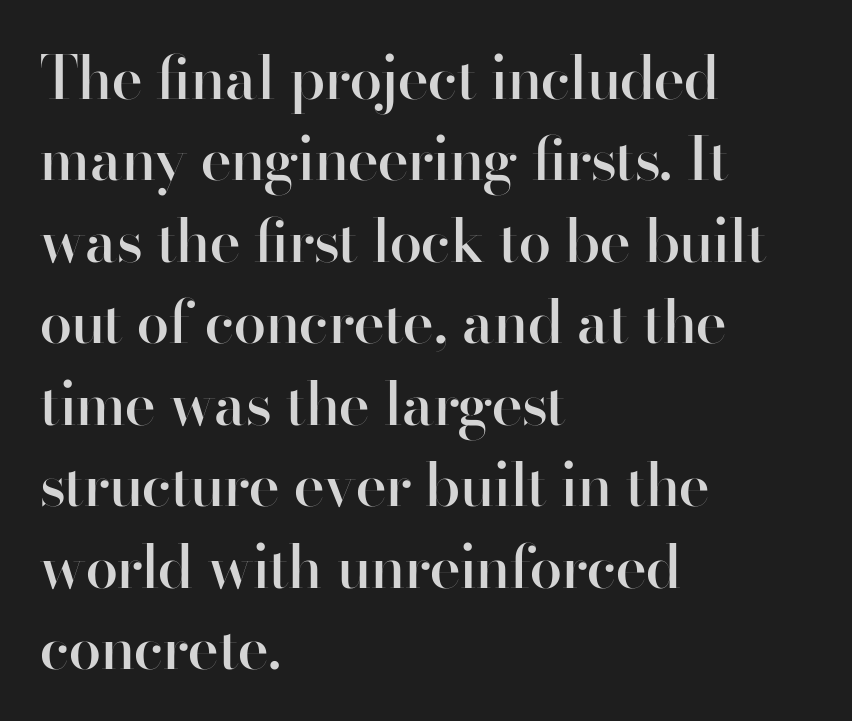
{"serif": "no", "italic": "no", "bold": "semi", "weight": "semibold", "width": "normal", "stroke_contrast": "high", "x_height": "small", "monospaced": "no", "underline": "no", "align": "left", "line_spacing": "normal", "line_spacing_ratio": 1.38, "letter_spacing": "normal", "letter_spacing_em": 0.0, "glyph_px": 59}
